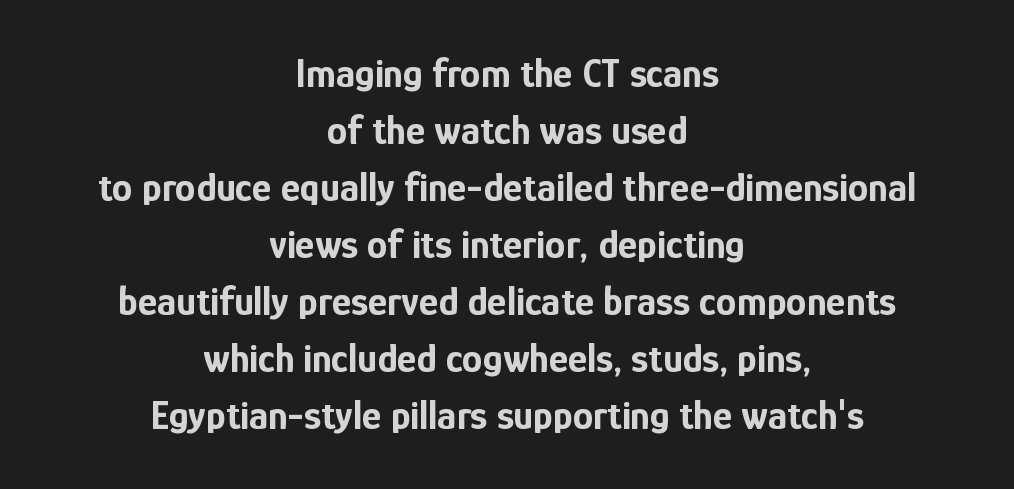
The image shows 41 px bold, condensed sans-serif type, upright; set centered, normal line spacing (1.39x), normal letter spacing, not underlined; low stroke contrast and a medium x-height.
